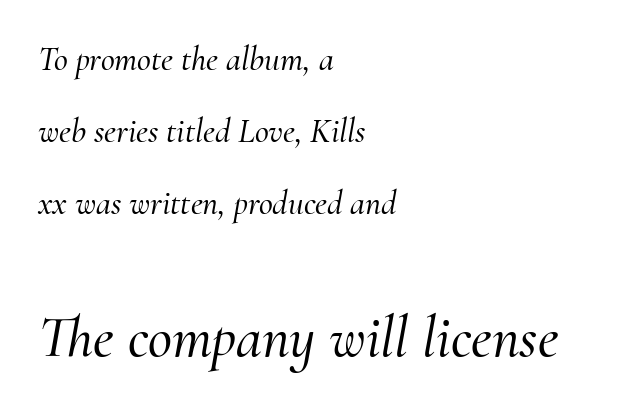
Q: Is the text italic (slanted)? A: Yes, it leans right by about 10 degrees.
Q: Is the typeface a serif or a sans-serif typeface? A: Serif.
Q: Is the text underlined? A: No.
Q: How is the paragraph aligned? A: Left-aligned.
Q: Is the spacing between letters normal or unusually wide? A: Normal.
Q: Is the spacing between lines tight, normal or loose? A: Loose.
Q: Which block of text is set in a larger size, the first (top) or the second (bottom)? A: The second (bottom) one.
Q: Width (condensed, normal, or wide)? A: Normal.
Q: Stroke contrast? A: Medium.
Q: x-height? A: Small.
Q: Monospaced? A: No.
